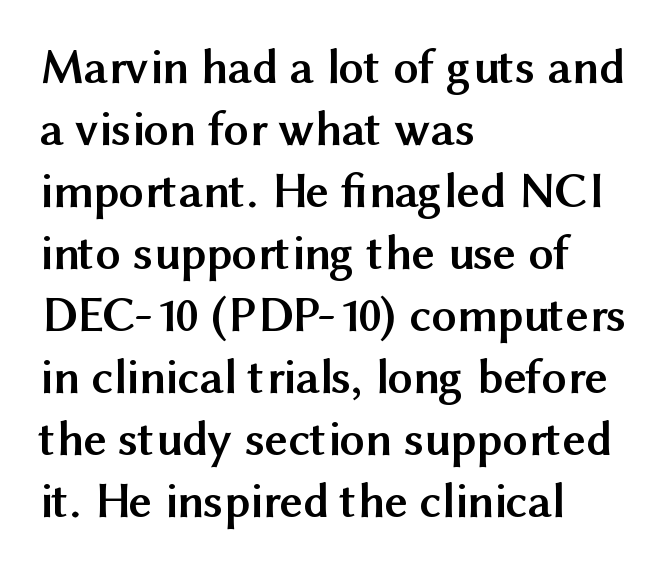
Q: Is the text bold? A: Yes.
Q: Is the text italic (slanted)? A: No, it is upright.
Q: Is the typeface a serif or a sans-serif typeface? A: Sans-serif.
Q: Is the text underlined? A: No.
Q: How is the paragraph aligned? A: Left-aligned.
Q: Is the spacing between letters normal or unusually wide? A: Normal.
Q: Width (condensed, normal, or wide)? A: Normal.
Q: Stroke contrast? A: Medium.
Q: x-height? A: Medium.
Q: Monospaced? A: No.
